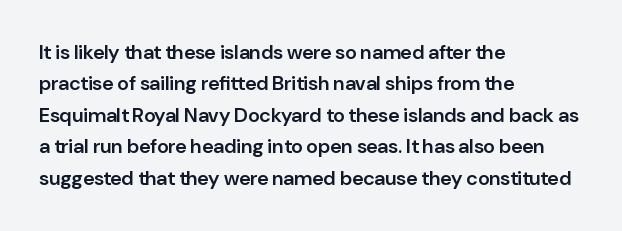
The image shows 20 px text type, upright; set left-aligned, normal line spacing (1.57x), normal letter spacing, not underlined.
